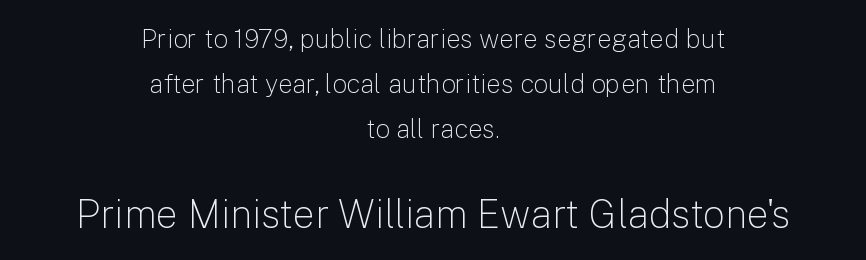
{"serif": "no", "italic": "no", "bold": "no", "weight": "light", "width": "normal", "stroke_contrast": "low", "x_height": "medium", "monospaced": "no", "underline": "no", "align": "center", "line_spacing_ratio": 1.74, "letter_spacing": "normal", "letter_spacing_em": 0.0, "larger_block": "second", "size_ratio": 1.5, "glyph_px": 39}
